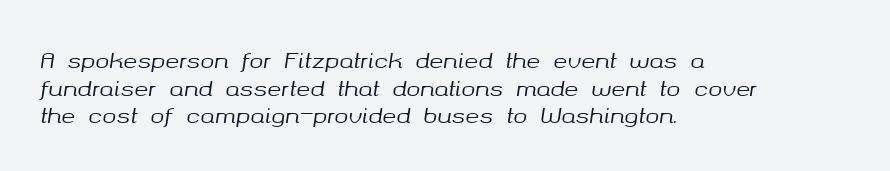
Q: Is the text italic (slanted)? A: Yes, it leans right by about 8 degrees.
Q: Is the text underlined? A: No.
Q: How is the paragraph aligned? A: Left-aligned.
Q: Is the spacing between letters normal or unusually wide? A: Normal.
Q: Is the spacing between lines tight, normal or loose? A: Normal.
